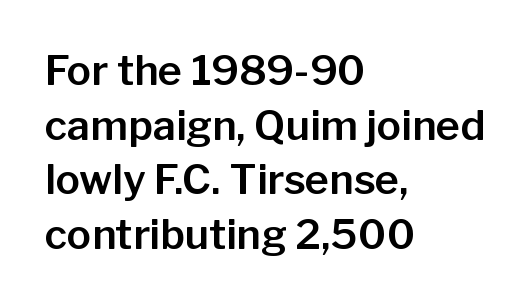
Q: Is the text italic (slanted)? A: No, it is upright.
Q: Is the typeface a serif or a sans-serif typeface? A: Sans-serif.
Q: Is the text underlined? A: No.
Q: How is the paragraph aligned? A: Left-aligned.
Q: Is the spacing between letters normal or unusually wide? A: Normal.
Q: Is the spacing between lines tight, normal or loose? A: Normal.
Q: Width (condensed, normal, or wide)? A: Normal.
Q: Stroke contrast? A: Low.
Q: x-height? A: Medium.
Q: Monospaced? A: No.
